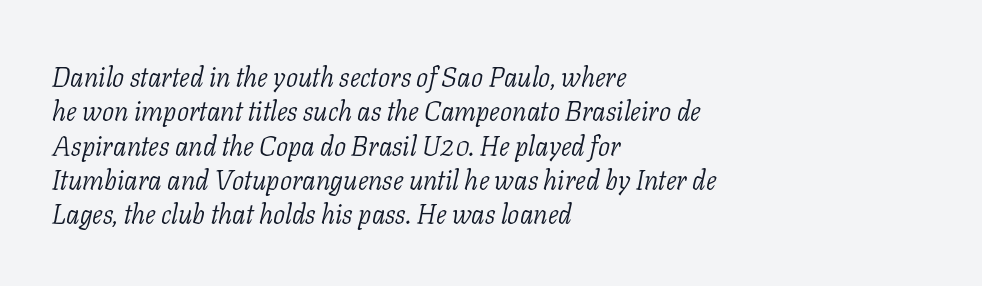
The string is rendered with underlining switched off. The face used here is rendered with its standard letterfit. The rows are spaced the way most documents space them. A student would call this left alignment; a typographer would say flush left, rag right.
